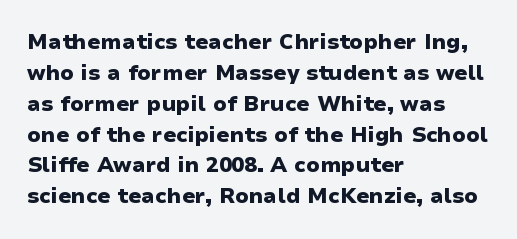
Posture: vertical. A classic flush-left, rag-right setting is used for this passage. Horizontal bands of white between lines are of average thickness. Each word holds together tightly as a unit, with standard inter-letter gaps. The font is running at its bold setting.
